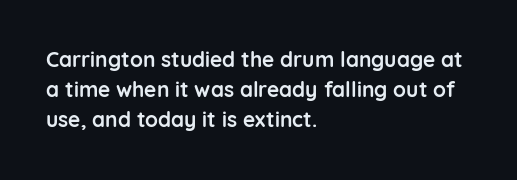
The image shows 21 px bold type, upright; set left-aligned, normal line spacing (1.43x), normal letter spacing, not underlined.
